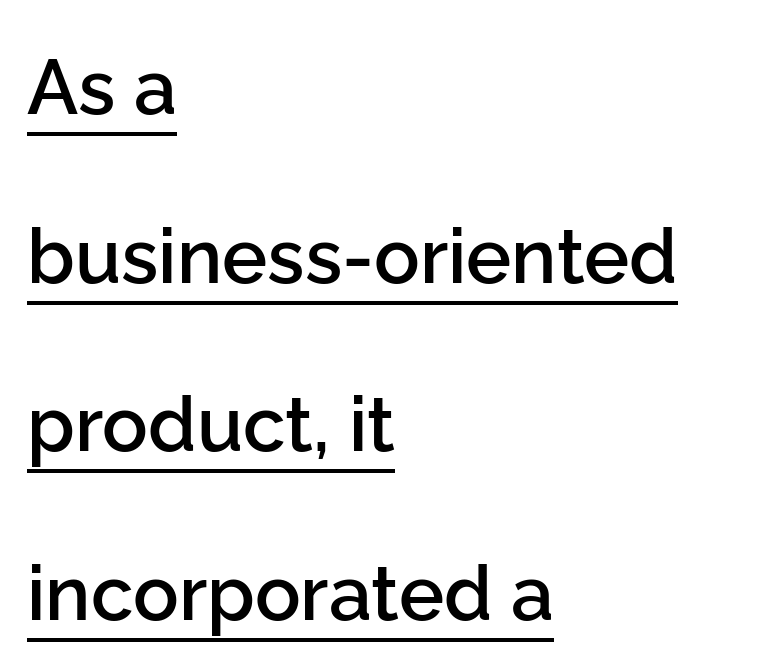
Q: Is the text bold? A: Semi-bold.
Q: Is the text italic (slanted)? A: No, it is upright.
Q: Is the typeface a serif or a sans-serif typeface? A: Sans-serif.
Q: Is the text underlined? A: Yes.
Q: How is the paragraph aligned? A: Left-aligned.
Q: Is the spacing between letters normal or unusually wide? A: Normal.
Q: Is the spacing between lines tight, normal or loose? A: Loose.
Q: Width (condensed, normal, or wide)? A: Normal.
Q: Stroke contrast? A: Low.
Q: x-height? A: Medium.
Q: Monospaced? A: No.
